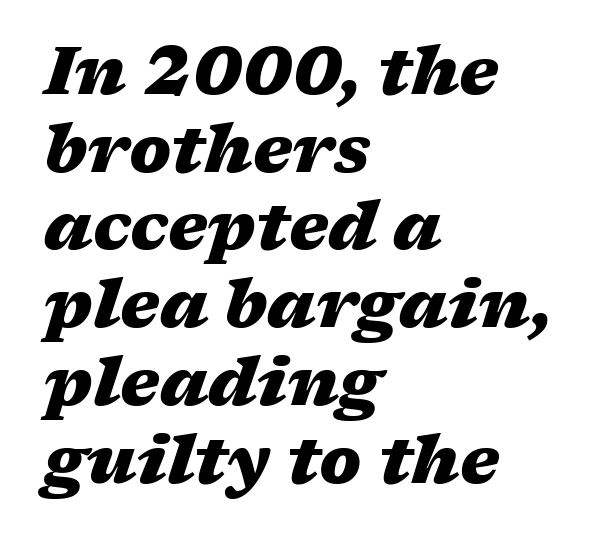
Q: Is the text bold? A: Yes.
Q: Is the text italic (slanted)? A: Yes, it leans right by about 17 degrees.
Q: Is the text underlined? A: No.
Q: How is the paragraph aligned? A: Left-aligned.
Q: Is the spacing between letters normal or unusually wide? A: Normal.
Q: Width (condensed, normal, or wide)? A: Wide.
Q: Stroke contrast? A: Medium.
Q: x-height? A: Medium.
Q: Monospaced? A: No.
